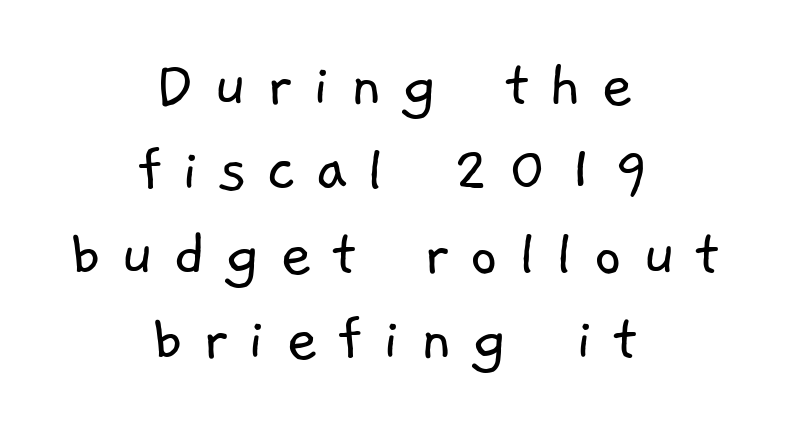
The image shows 70 px light sans-serif type; set centered, line spacing 1.21x, unusually wide letter spacing (+0.27 em), not underlined; low stroke contrast and a medium x-height.
